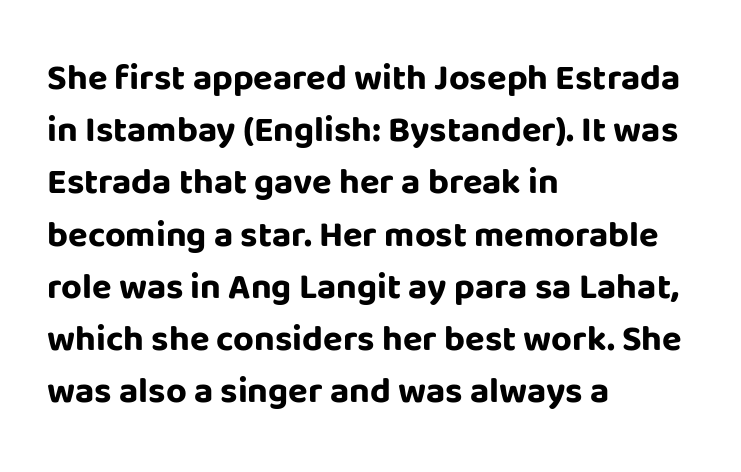
Q: Is the text bold? A: Yes.
Q: Is the text italic (slanted)? A: No, it is upright.
Q: Is the typeface a serif or a sans-serif typeface? A: Sans-serif.
Q: Is the text underlined? A: No.
Q: How is the paragraph aligned? A: Left-aligned.
Q: Is the spacing between letters normal or unusually wide? A: Normal.
Q: Is the spacing between lines tight, normal or loose? A: Normal.
Q: Width (condensed, normal, or wide)? A: Normal.
Q: Stroke contrast? A: Low.
Q: x-height? A: Large.
Q: Monospaced? A: No.
